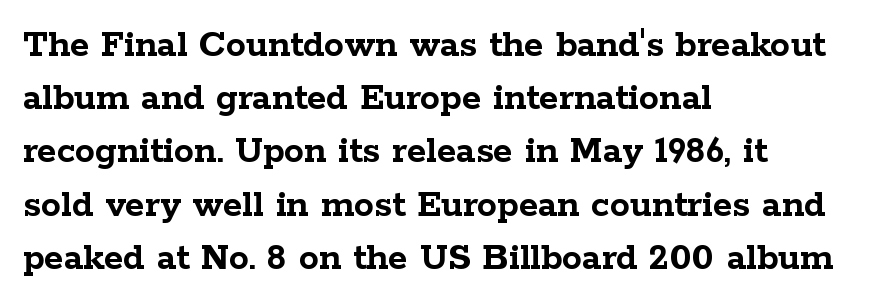
The image shows 40 px semibold, wide serif type, upright; set left-aligned, normal line spacing (1.33x), normal letter spacing, not underlined; low stroke contrast and a medium x-height.
